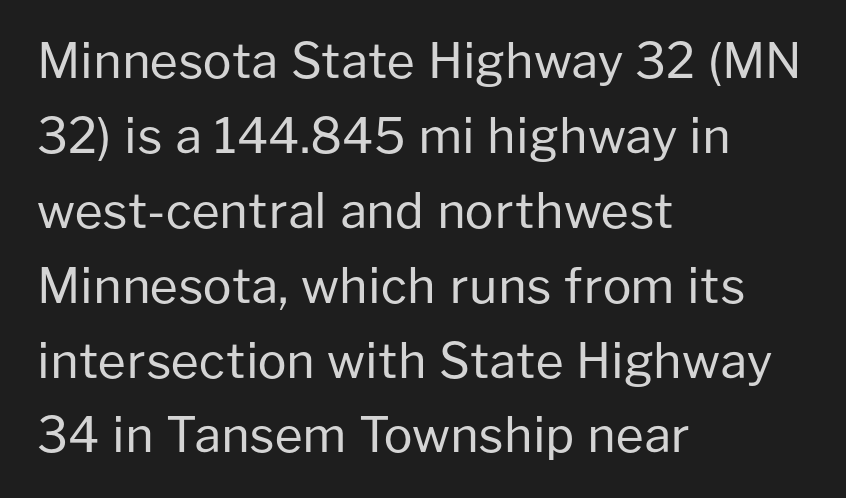
{"serif": "no", "italic": "no", "bold": "no", "weight": "regular", "width": "normal", "stroke_contrast": "low", "x_height": "medium", "monospaced": "no", "underline": "no", "align": "left", "line_spacing": "normal", "line_spacing_ratio": 1.56, "letter_spacing": "normal", "letter_spacing_em": 0.0, "glyph_px": 48}
